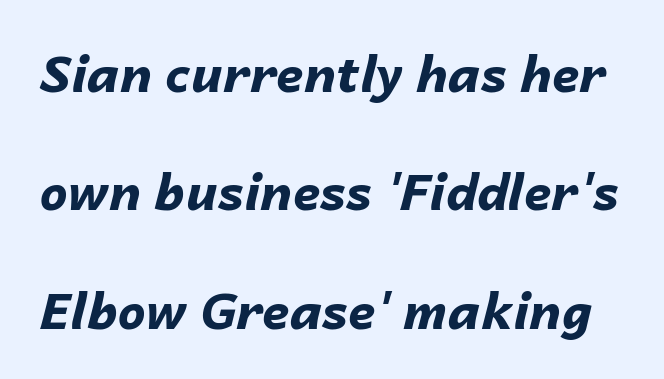
Q: Is the text bold? A: Yes.
Q: Is the text italic (slanted)? A: Yes, it leans right by about 14 degrees.
Q: Is the text underlined? A: No.
Q: Is the spacing between letters normal or unusually wide? A: Normal.
Q: Is the spacing between lines tight, normal or loose? A: Loose.
Q: Width (condensed, normal, or wide)? A: Normal.
Q: Stroke contrast? A: Low.
Q: x-height? A: Medium.
Q: Monospaced? A: No.
